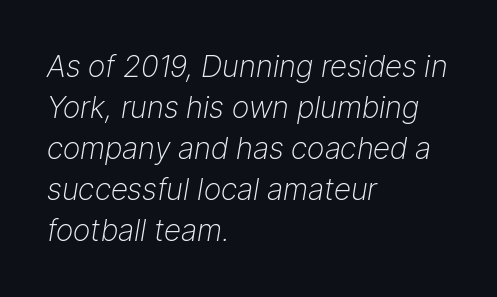
Q: Is the text bold? A: No.
Q: Is the text italic (slanted)? A: Yes, it leans right by about 9 degrees.
Q: Is the text underlined? A: No.
Q: How is the paragraph aligned? A: Left-aligned.
Q: Is the spacing between letters normal or unusually wide? A: Normal.
Q: Is the spacing between lines tight, normal or loose? A: Normal.
Q: Width (condensed, normal, or wide)? A: Normal.
Q: Stroke contrast? A: Low.
Q: x-height? A: Medium.
Q: Monospaced? A: No.
